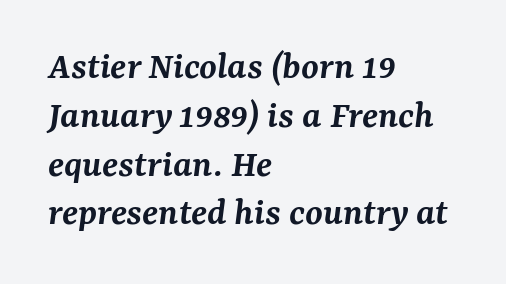
{"serif": "yes", "italic": "yes", "lean": "right", "slant_degrees": 7, "bold": "semi", "weight": "semibold", "width": "normal", "stroke_contrast": "medium", "x_height": "medium", "monospaced": "no", "underline": "no", "align": "left", "line_spacing_ratio": 1.22, "letter_spacing": "normal", "letter_spacing_em": 0.0, "glyph_px": 40}
